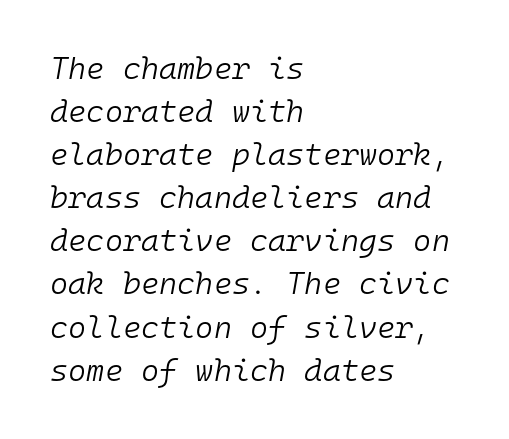
The image shows 31 px light type, italic (leaning right), monospaced; set left-aligned, normal line spacing (1.39x), normal letter spacing, not underlined; low stroke contrast and a medium x-height.
